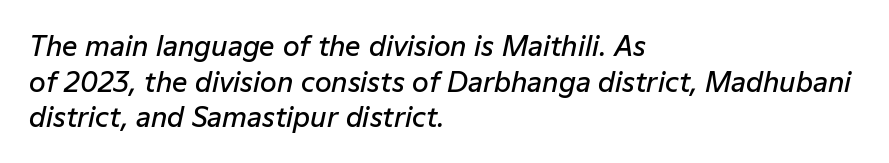
Q: Is the text bold? A: Semi-bold.
Q: Is the text italic (slanted)? A: Yes, it leans right by about 12 degrees.
Q: Is the text underlined? A: No.
Q: How is the paragraph aligned? A: Left-aligned.
Q: Is the spacing between letters normal or unusually wide? A: Normal.
Q: Is the spacing between lines tight, normal or loose? A: Normal.
